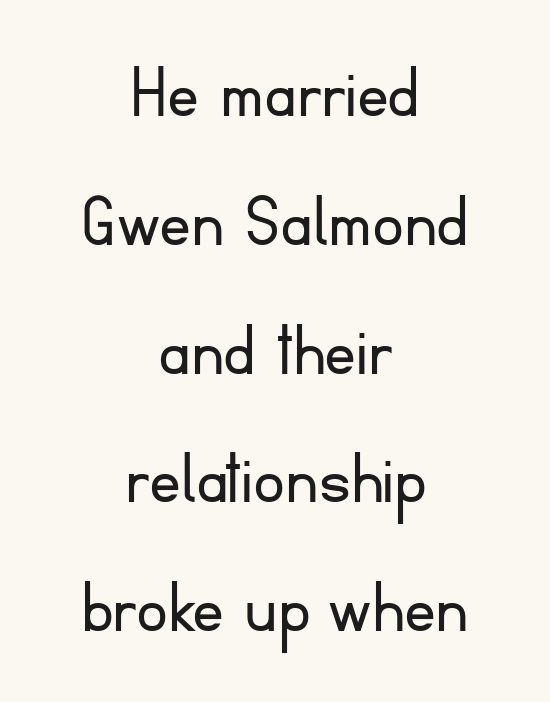
Nothing sits at the stroke ends, so this counts as sans-serif. Both edges are ragged and mirror each other, which tells us the setting is centered. Rule under the text: the space is simply empty. One glance says typical: line gaps are just what's usual. Every character sits straight up, as roman type does.
